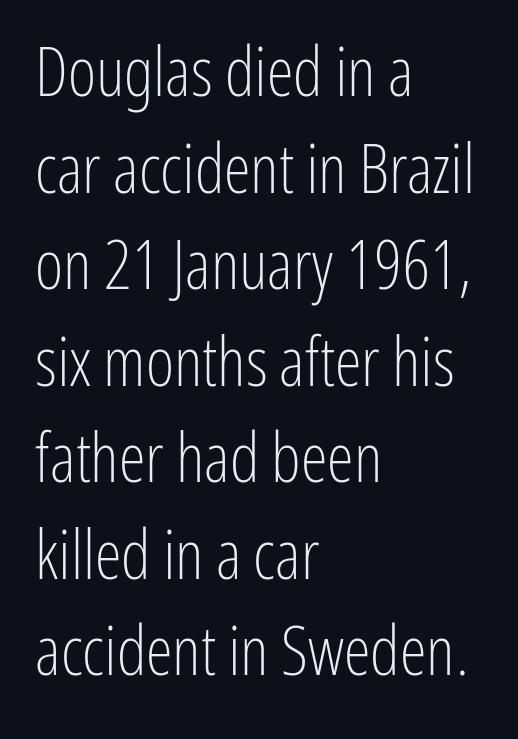
{"serif": "no", "italic": "no", "bold": "no", "weight": "light", "width": "condensed", "stroke_contrast": "low", "x_height": "medium", "monospaced": "no", "underline": "no", "align": "left", "line_spacing": "normal", "line_spacing_ratio": 1.42, "letter_spacing": "normal", "letter_spacing_em": 0.0, "glyph_px": 68}
